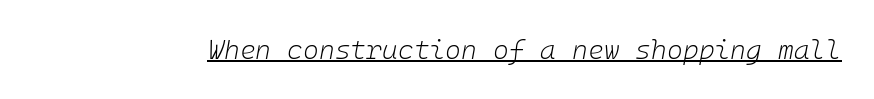
The image shows 27 px text type, italic (leaning right); set normal letter spacing, underlined.
